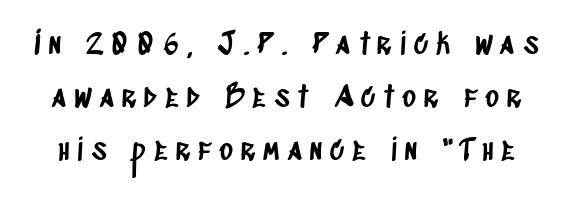
The image shows 29 px condensed sans-serif type; set line spacing 1.83x, unusually wide letter spacing (+0.28 em), not underlined; low stroke contrast and a large x-height.
